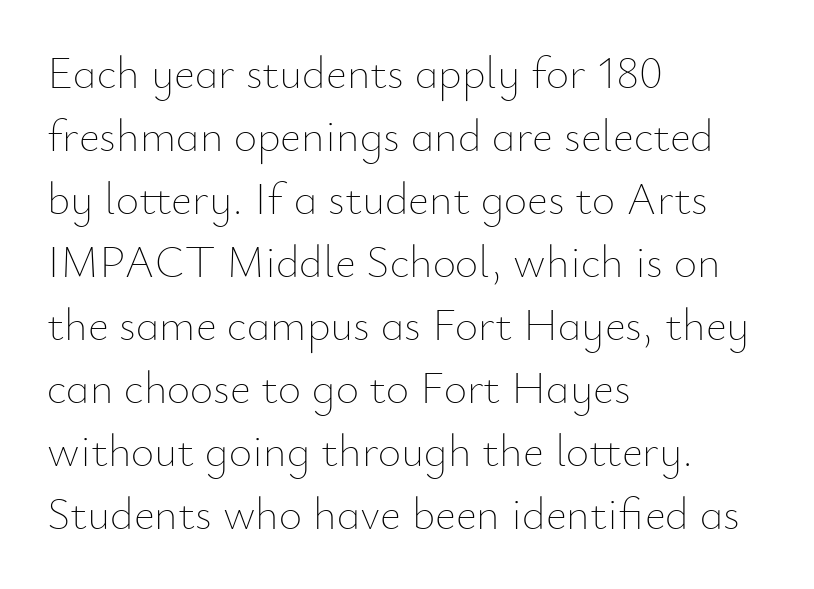
The image shows 45 px thin type, upright; set left-aligned, normal line spacing (1.4x), normal letter spacing, not underlined; low stroke contrast and a small x-height.
